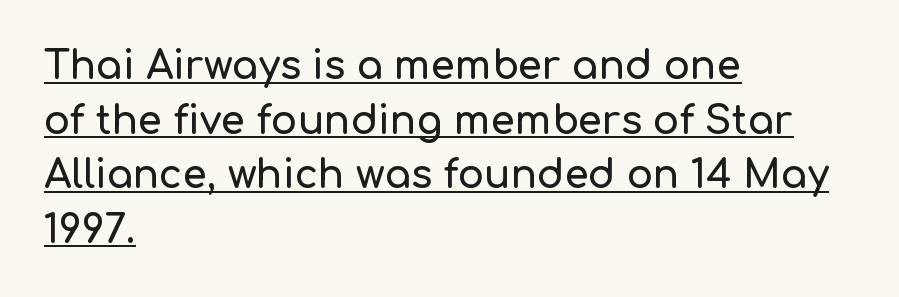
The image shows 39 px sans-serif type, upright; set left-aligned, normal line spacing (1.4x), normal letter spacing, underlined; low stroke contrast and a medium x-height.
